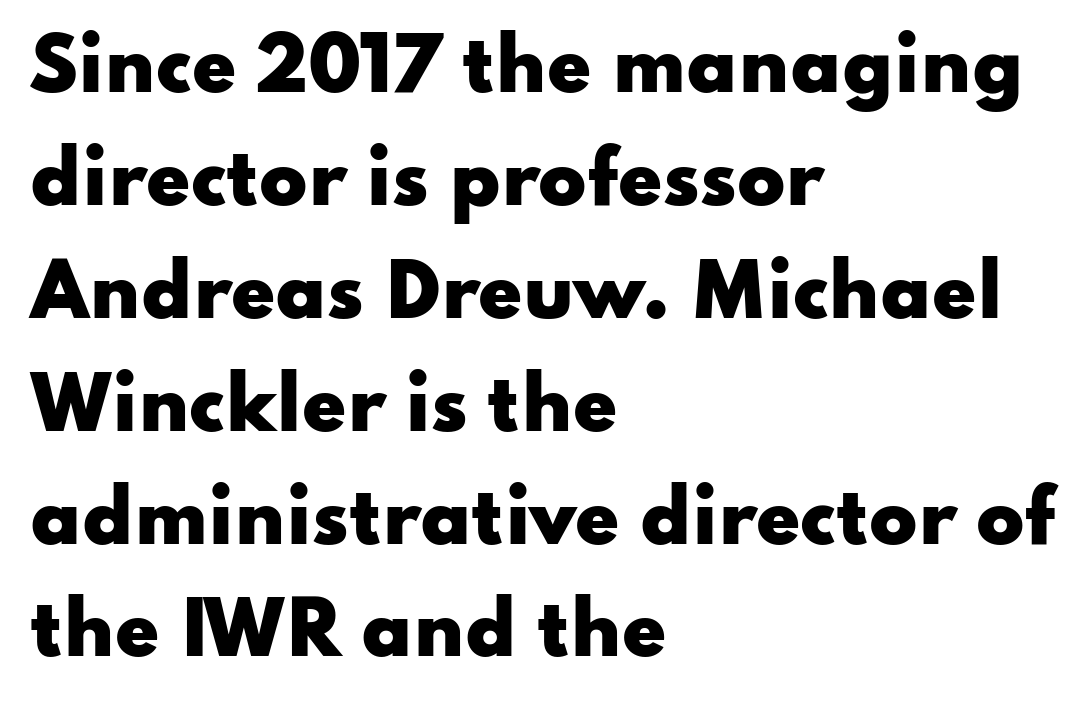
{"serif": "no", "italic": "no", "bold": "yes", "weight": "heavy", "width": "wide", "stroke_contrast": "low", "x_height": "small", "monospaced": "no", "underline": "no", "align": "left", "line_spacing": "normal", "line_spacing_ratio": 1.59, "letter_spacing": "normal", "letter_spacing_em": 0.0, "glyph_px": 71}
